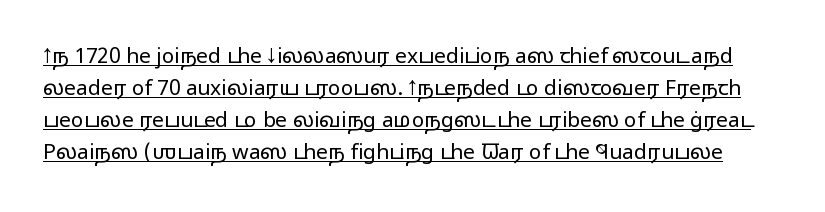
Q: Is the text bold? A: No.
Q: Is the text italic (slanted)? A: No, it is upright.
Q: Is the text underlined? A: Yes.
Q: Is the spacing between letters normal or unusually wide? A: Normal.
Q: Is the spacing between lines tight, normal or loose? A: Normal.
